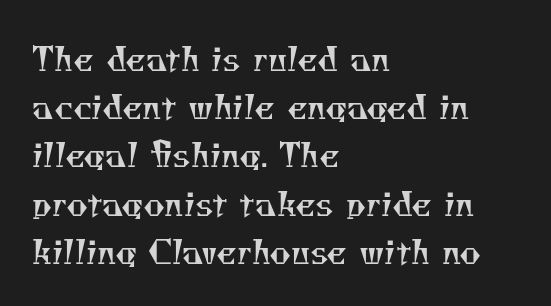
{"serif": "yes", "bold": "no", "weight": "regular", "width": "normal", "stroke_contrast": "medium", "x_height": "small", "monospaced": "no", "underline": "no", "align": "left", "line_spacing": "normal", "line_spacing_ratio": 1.46, "letter_spacing": "normal", "letter_spacing_em": 0.0, "glyph_px": 33}
